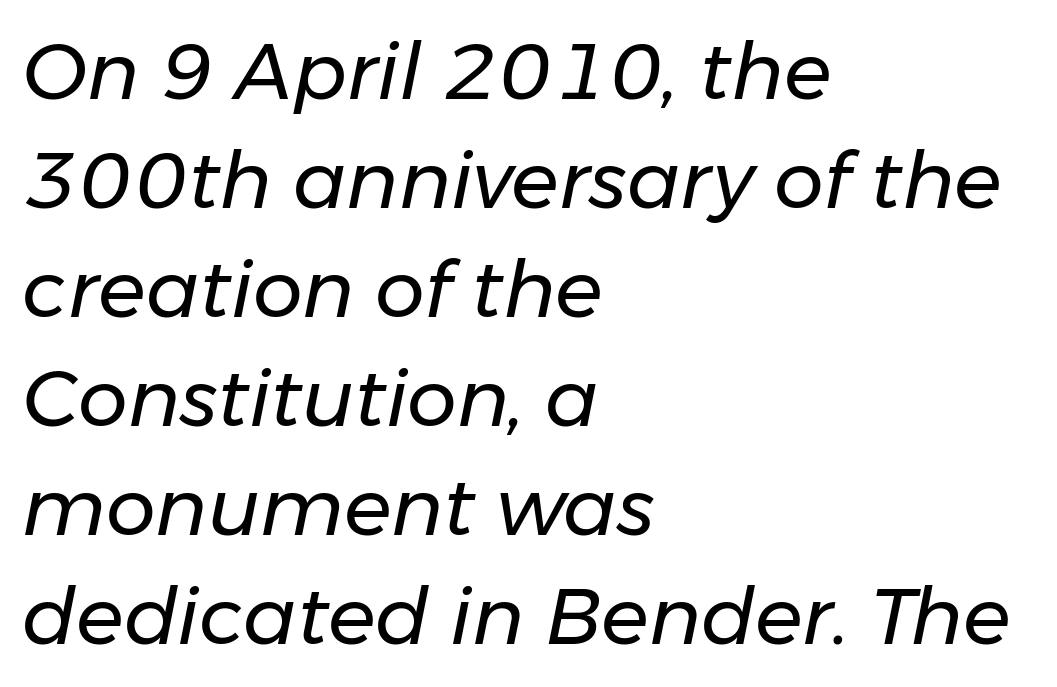
Q: Is the text bold? A: No.
Q: Is the text italic (slanted)? A: Yes, it leans right by about 11 degrees.
Q: Is the text underlined? A: No.
Q: How is the paragraph aligned? A: Left-aligned.
Q: Is the spacing between letters normal or unusually wide? A: Normal.
Q: Is the spacing between lines tight, normal or loose? A: Normal.
Q: Width (condensed, normal, or wide)? A: Normal.
Q: Stroke contrast? A: Low.
Q: x-height? A: Medium.
Q: Monospaced? A: No.
